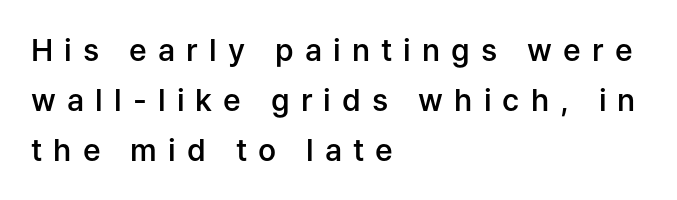
Q: Is the text bold? A: Semi-bold.
Q: Is the text italic (slanted)? A: No, it is upright.
Q: Is the typeface a serif or a sans-serif typeface? A: Sans-serif.
Q: Is the text underlined? A: No.
Q: How is the paragraph aligned? A: Left-aligned.
Q: Is the spacing between letters normal or unusually wide? A: Unusually wide.
Q: Is the spacing between lines tight, normal or loose? A: Normal.
Q: Width (condensed, normal, or wide)? A: Normal.
Q: Stroke contrast? A: Low.
Q: x-height? A: Medium.
Q: Monospaced? A: No.
